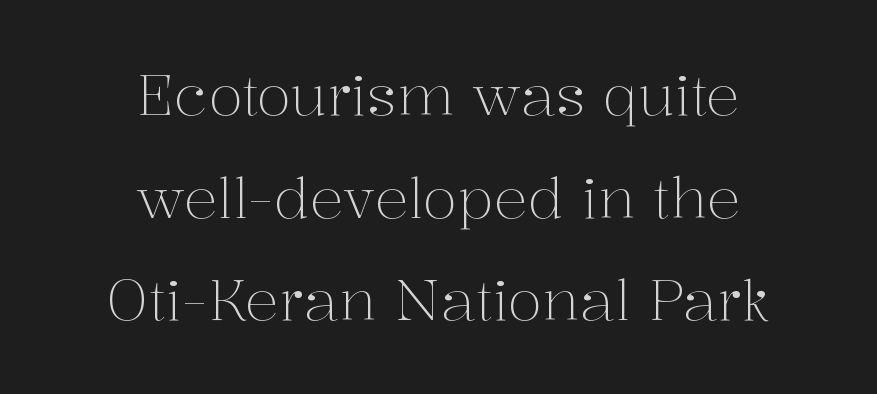
Q: Is the text bold? A: No.
Q: Is the text italic (slanted)? A: No, it is upright.
Q: Is the typeface a serif or a sans-serif typeface? A: Serif.
Q: Is the text underlined? A: No.
Q: How is the paragraph aligned? A: Centered.
Q: Is the spacing between letters normal or unusually wide? A: Normal.
Q: Width (condensed, normal, or wide)? A: Normal.
Q: Stroke contrast? A: Medium.
Q: x-height? A: Medium.
Q: Monospaced? A: No.
